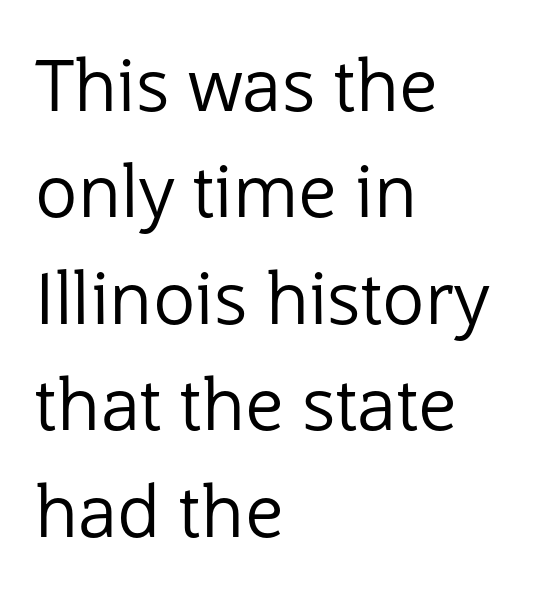
The font's upright variant was chosen for this text. Weight: not bold — regular or lighter. Spacing verdict: proportional, widths tailored to each character. Honestly, the row spacing looks completely unremarkable. Just letters on the line, the space beneath them empty. Short note: letters normally spaced.
